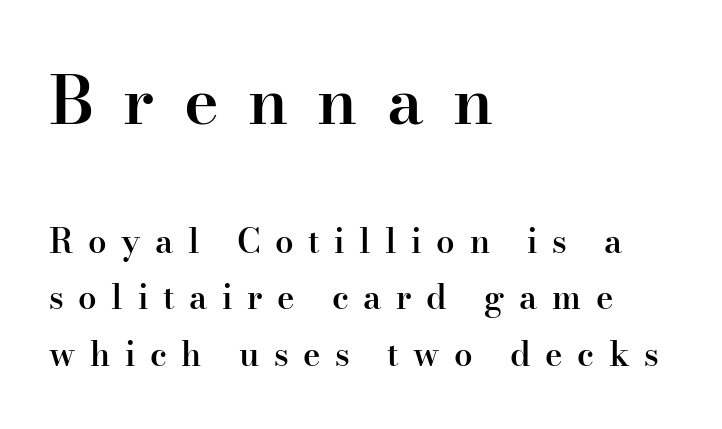
Unlike italic type, these characters show no tilt at all. The typeface chosen for these lines features serifs. The rendering uses natural spacing where letterforms have individual widths. If you drew a ruler down the left edge, every line would touch it. Is the type bold? Partly — it's a semibold, heavier than regular but not fully bold. Check under the words: just untouched page.
